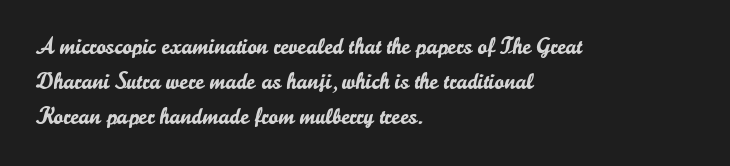
Q: Is the text italic (slanted)? A: Yes.
Q: Is the text underlined? A: No.
Q: How is the paragraph aligned? A: Left-aligned.
Q: Is the spacing between letters normal or unusually wide? A: Normal.
Q: Is the spacing between lines tight, normal or loose? A: Normal.
